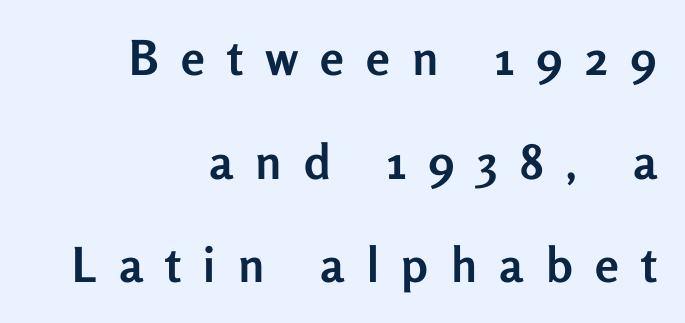
The image shows 48 px semibold sans-serif type, upright; set right-aligned, loose line spacing (2.16x), unusually wide letter spacing (+0.47 em), not underlined; low stroke contrast and a medium x-height.
